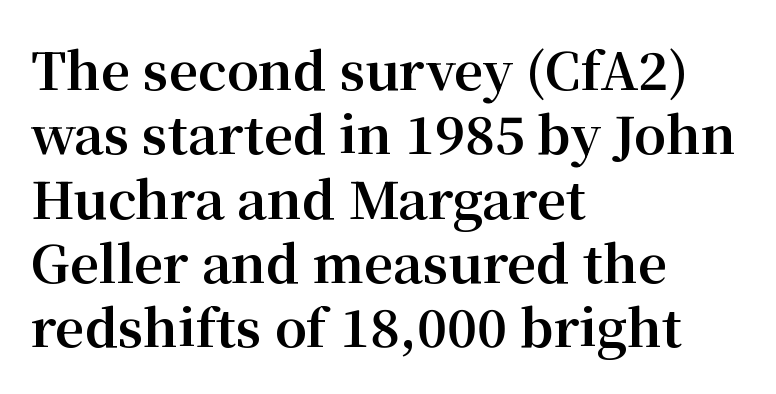
{"serif": "yes", "italic": "no", "bold": "yes", "weight": "bold", "width": "normal", "stroke_contrast": "medium", "x_height": "medium", "monospaced": "no", "underline": "no", "align": "left", "line_spacing": "normal", "line_spacing_ratio": 1.26, "letter_spacing": "normal", "letter_spacing_em": 0.0, "glyph_px": 51}
